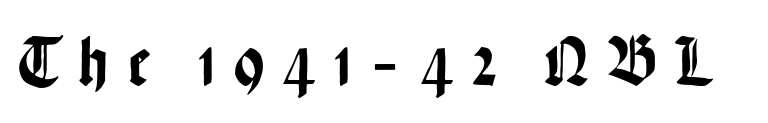
The image shows 71 px condensed sans-serif type, upright; set unusually wide letter spacing (+0.28 em), not underlined; low stroke contrast and a medium x-height.
